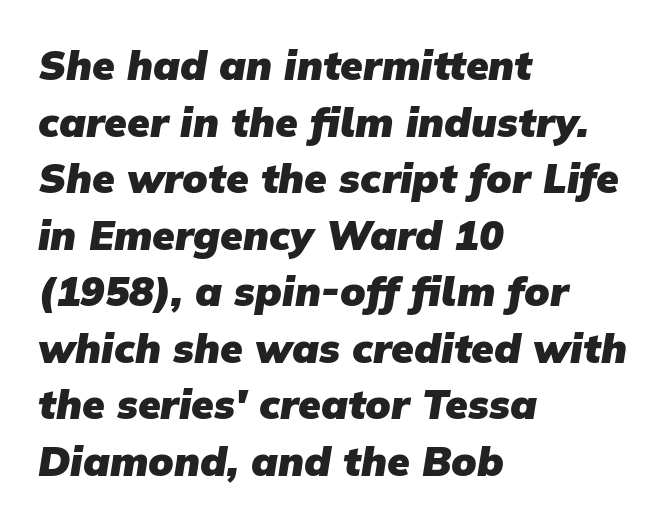
{"serif": "no", "bold": "yes", "weight": "heavy", "width": "normal", "stroke_contrast": "low", "x_height": "medium", "monospaced": "no", "underline": "no", "align": "left", "line_spacing": "normal", "line_spacing_ratio": 1.38, "letter_spacing": "normal", "letter_spacing_em": 0.0, "glyph_px": 41}
